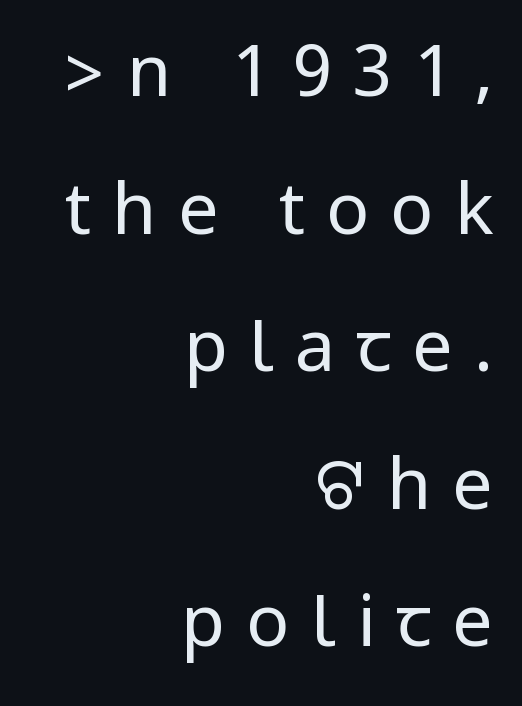
The image shows 72 px regular-weight, condensed sans-serif type, upright; set right-aligned, loose line spacing (1.91x), unusually wide letter spacing (+0.29 em), not underlined; low stroke contrast.
